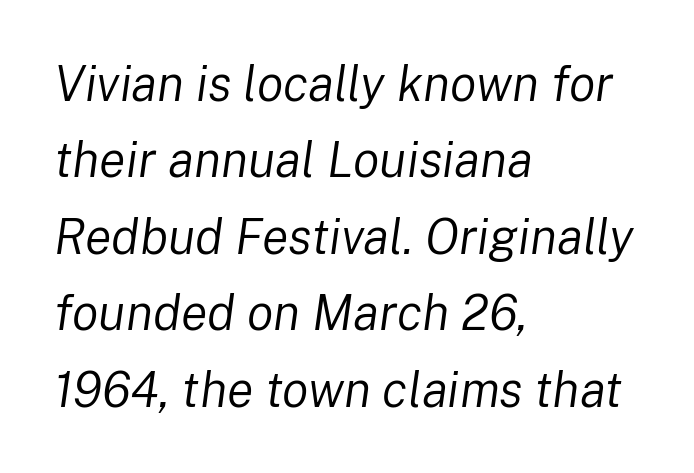
The rendering anchors every line to the left-hand side. Heft: none added — not bold. The letters are slanted; this is an italic face. Proportional: the letters do not fall into vertical columns.
